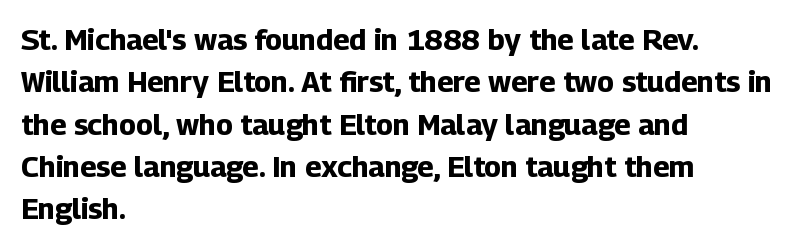
Honestly, the letter spacing is just normal — you wouldn't notice it. When letters stand straight like this, we call the style roman or upright. Unlike a traditional serif, this face leaves its strokes unadorned. The rendering uses natural spacing where letterforms have individual widths.
